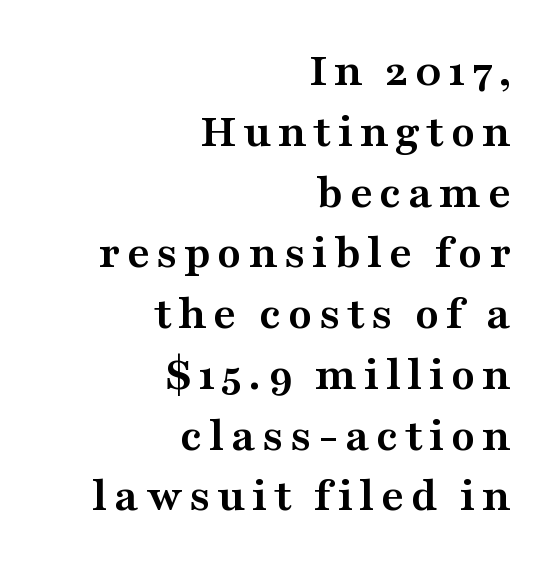
Horizontally, the lines are justified to the trailing edge only. The strokes are fattened all the way to bold. A serif font was chosen for this passage. The passage shown is not underscored anywhere.
